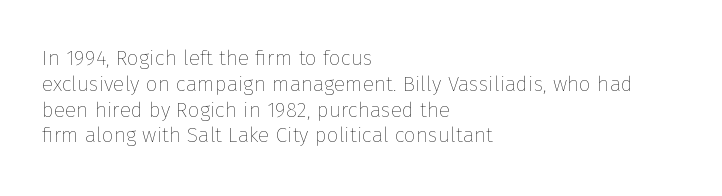
Q: Is the text bold? A: No.
Q: Is the text italic (slanted)? A: No, it is upright.
Q: Is the text underlined? A: No.
Q: How is the paragraph aligned? A: Left-aligned.
Q: Is the spacing between letters normal or unusually wide? A: Normal.
